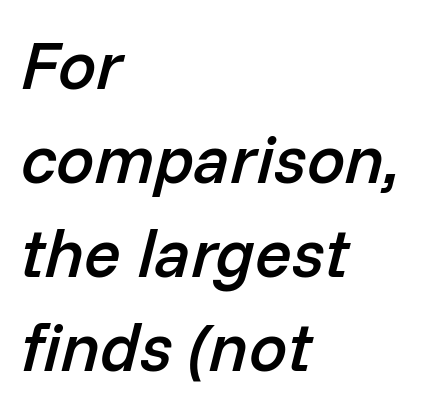
This rendering leaves character spacing at its baseline value. Students, this is semibold: more ink than regular, less than bold. The space between consecutive lines is moderate. Think of a printed novel: that variable character pitch is what you see here. In CSS terms this would be text-align: left.
